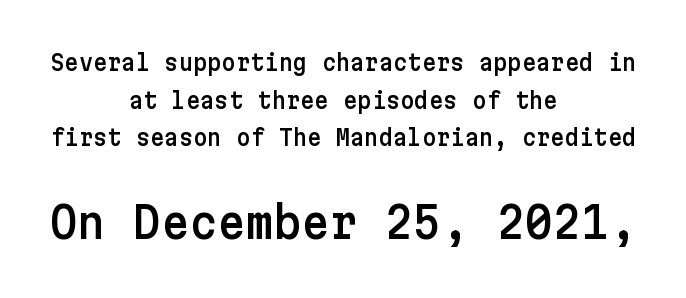
Q: Is the text italic (slanted)? A: No, it is upright.
Q: Is the typeface a serif or a sans-serif typeface? A: Sans-serif.
Q: Is the text underlined? A: No.
Q: How is the paragraph aligned? A: Centered.
Q: Is the spacing between letters normal or unusually wide? A: Normal.
Q: Which block of text is set in a larger size, the first (top) or the second (bottom)? A: The second (bottom) one.
Q: Width (condensed, normal, or wide)? A: Normal.
Q: Stroke contrast? A: Low.
Q: x-height? A: Medium.
